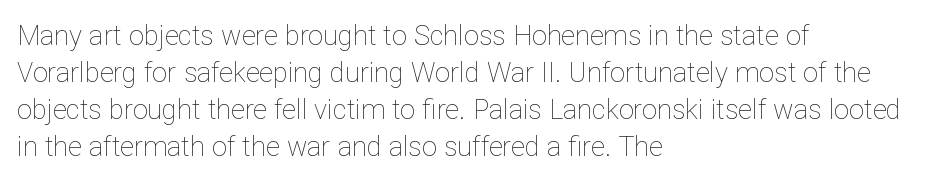
Reading down the block, your eye returns to a fixed left position each line. Tall strokes in this sample are plumb rather than angled. The rendering uses a moderate line-height, typical for paragraphs. This is not heavy type; no bold has been used. Any mark beneath the type? The region is blank. Each word holds together tightly as a unit, with standard inter-letter gaps.
